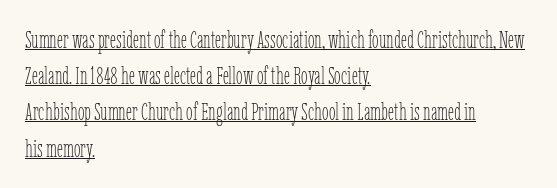
The image shows 24 px text type, upright; set left-aligned, normal line spacing (1.51x), normal letter spacing, underlined.
